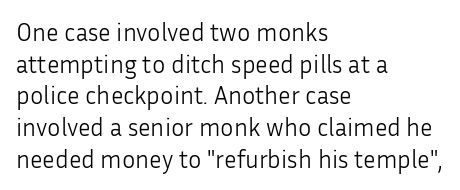
{"italic": "no", "bold": "no", "underline": "no", "align": "left", "line_spacing": "normal", "line_spacing_ratio": 1.27, "letter_spacing": "normal", "letter_spacing_em": 0.0, "glyph_px": 25}
